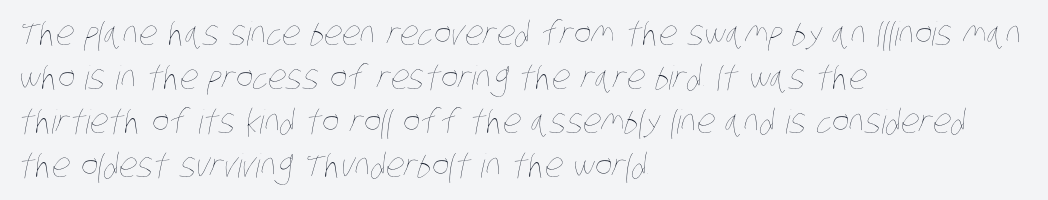
{"bold": "no", "weight": "thin", "width": "condensed", "stroke_contrast": "low", "x_height": "large", "monospaced": "no", "underline": "no", "align": "left", "line_spacing": "normal", "line_spacing_ratio": 1.33, "letter_spacing": "normal", "letter_spacing_em": 0.0, "glyph_px": 33}
